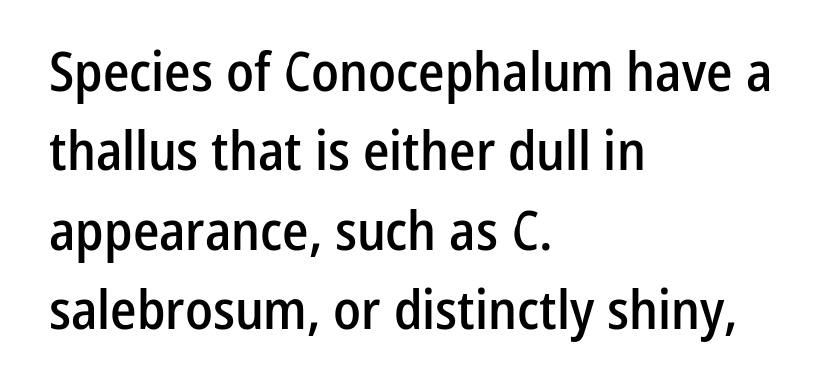
Q: Is the text bold? A: Semi-bold.
Q: Is the text italic (slanted)? A: No, it is upright.
Q: Is the typeface a serif or a sans-serif typeface? A: Sans-serif.
Q: Is the text underlined? A: No.
Q: How is the paragraph aligned? A: Left-aligned.
Q: Is the spacing between letters normal or unusually wide? A: Normal.
Q: Is the spacing between lines tight, normal or loose? A: Normal.
Q: Width (condensed, normal, or wide)? A: Condensed.
Q: Stroke contrast? A: Low.
Q: x-height? A: Medium.
Q: Monospaced? A: No.
